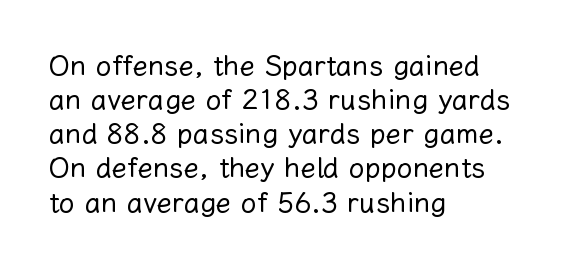
{"italic": "no", "bold": "no", "weight": "regular", "width": "normal", "stroke_contrast": "low", "x_height": "medium", "monospaced": "no", "underline": "no", "align": "left", "line_spacing_ratio": 1.22, "letter_spacing": "normal", "letter_spacing_em": 0.0, "glyph_px": 28}
